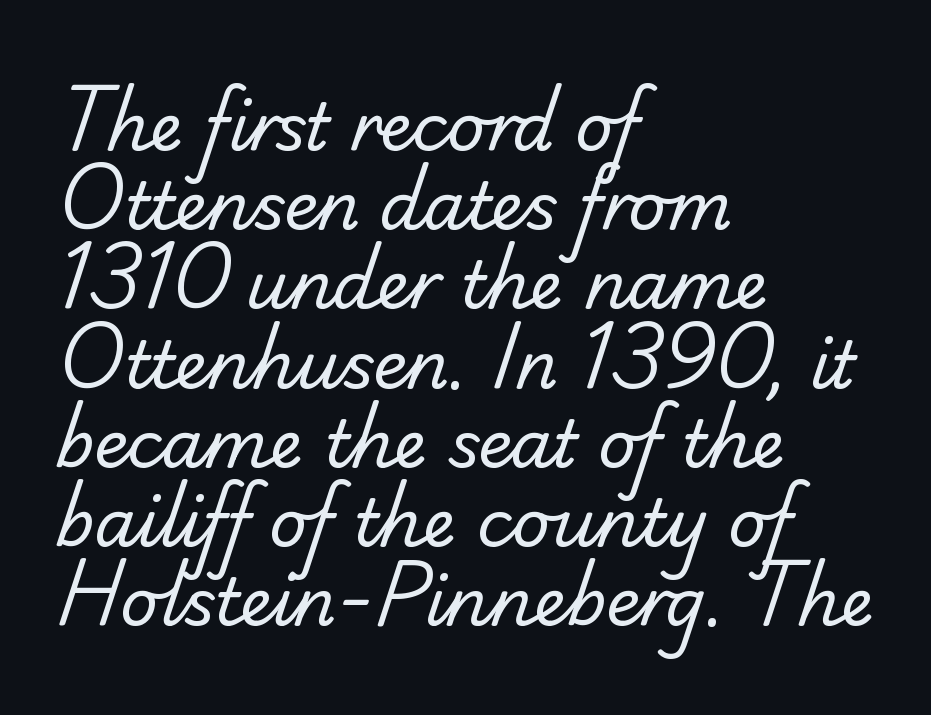
{"serif": "no", "bold": "no", "weight": "regular", "width": "normal", "stroke_contrast": "low", "x_height": "small", "monospaced": "no", "underline": "no", "align": "left", "line_spacing_ratio": 1.2, "letter_spacing": "normal", "letter_spacing_em": 0.0, "glyph_px": 66}
